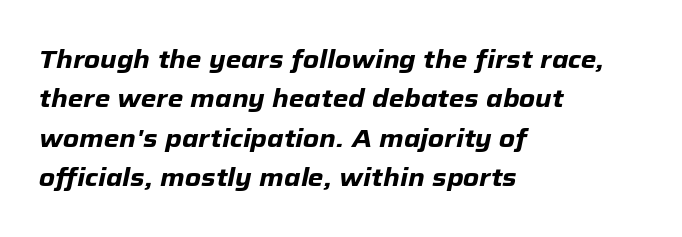
In terms of leading, this rendering sits right in the middle. Only glyphs here, with clear space below each row. Each word holds together tightly as a unit, with standard inter-letter gaps. The ragged edge is on the right, which tells us the setting is flush left.
